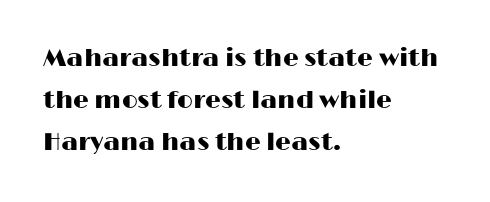
Q: Is the text italic (slanted)? A: No, it is upright.
Q: Is the text underlined? A: No.
Q: How is the paragraph aligned? A: Left-aligned.
Q: Is the spacing between letters normal or unusually wide? A: Normal.
Q: Is the spacing between lines tight, normal or loose? A: Normal.
